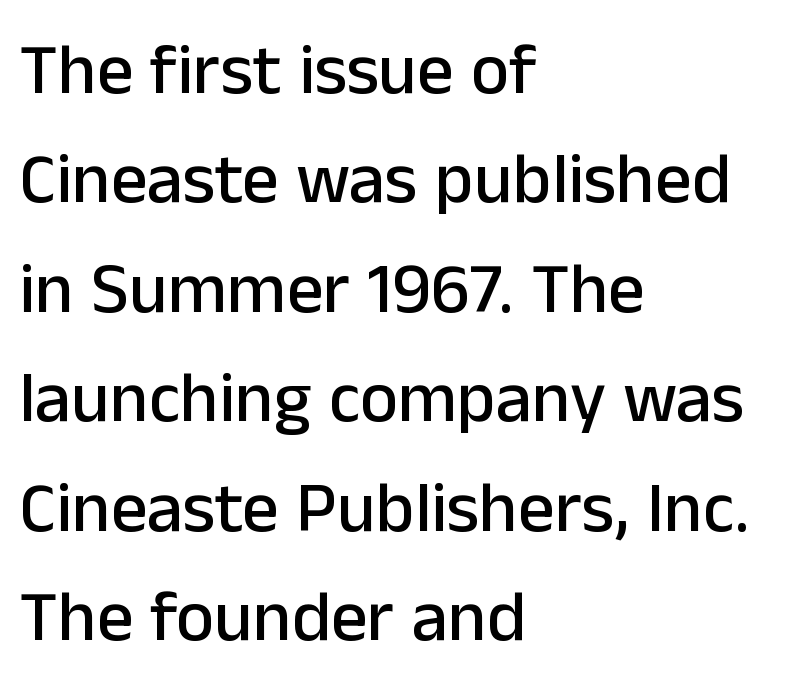
The image shows 72 px sans-serif type, upright; set left-aligned, normal line spacing (1.52x), normal letter spacing, not underlined; low stroke contrast and a medium x-height.
